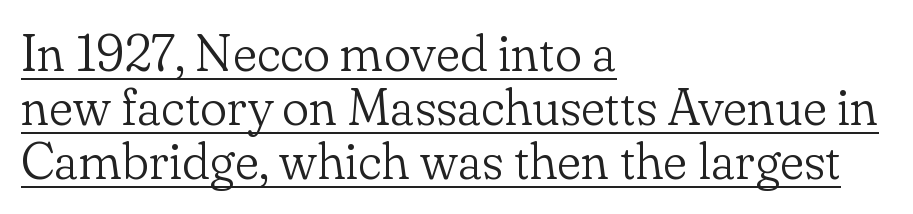
{"serif": "yes", "italic": "no", "bold": "no", "weight": "light", "width": "normal", "stroke_contrast": "low", "x_height": "small", "monospaced": "no", "underline": "yes", "align": "left", "line_spacing": "tight", "line_spacing_ratio": 1.06, "letter_spacing": "normal", "letter_spacing_em": 0.0, "glyph_px": 51}
